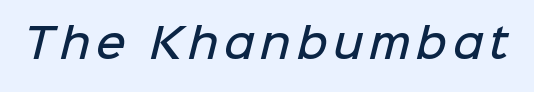
{"serif": "no", "bold": "semi", "weight": "semibold", "width": "normal", "stroke_contrast": "low", "x_height": "medium", "monospaced": "no", "underline": "no", "glyph_px": 41}
